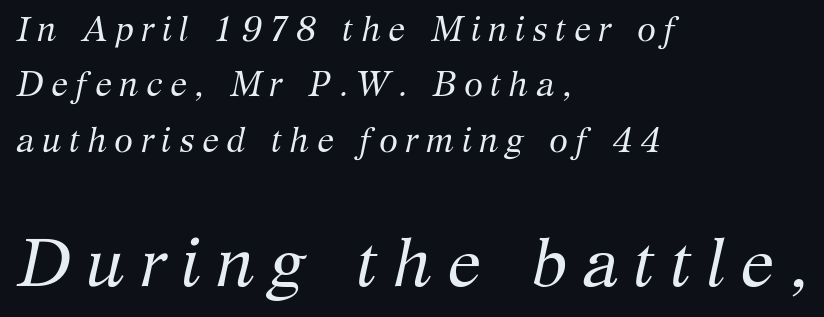
{"serif": "yes", "italic": "yes", "lean": "right", "slant_degrees": 12, "bold": "no", "weight": "regular", "width": "normal", "stroke_contrast": "medium", "x_height": "medium", "monospaced": "no", "underline": "no", "align": "left", "line_spacing": "normal", "line_spacing_ratio": 1.63, "letter_spacing": "wide", "letter_spacing_em": 0.22, "larger_block": "second", "size_ratio": 2.0, "glyph_px": 68}
